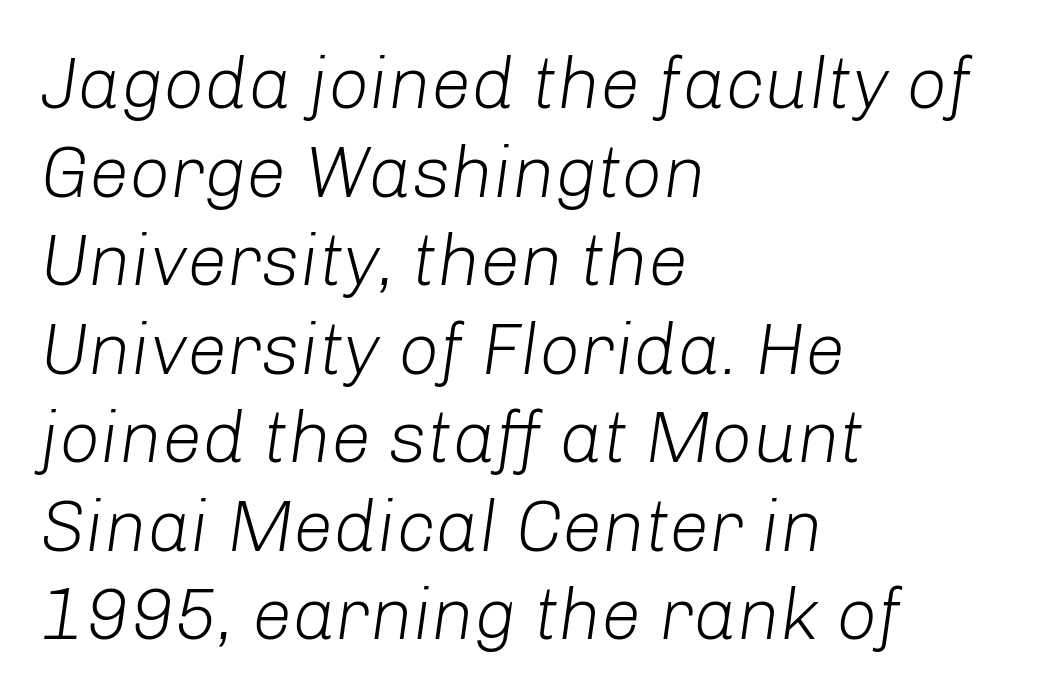
The area under the type is left untouched. Weight: not bold — regular or lighter. Rendered with sloped, italic letterforms. Characters follow at the spacing the type designer built in. One-word summary of the alignment: left. Do the characters align in a grid? No, the font is proportional.
